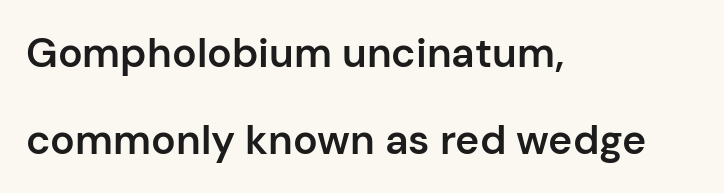
{"serif": "no", "italic": "no", "bold": "semi", "weight": "semibold", "width": "normal", "stroke_contrast": "low", "x_height": "medium", "monospaced": "no", "underline": "no", "align": "left", "line_spacing": "loose", "line_spacing_ratio": 2.11, "letter_spacing": "normal", "letter_spacing_em": 0.0, "glyph_px": 41}
